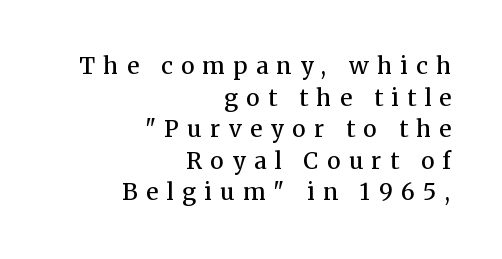
{"italic": "no", "bold": "semi", "underline": "no", "align": "right", "line_spacing": "normal", "line_spacing_ratio": 1.37, "letter_spacing": "wide", "letter_spacing_em": 0.37, "glyph_px": 23}
